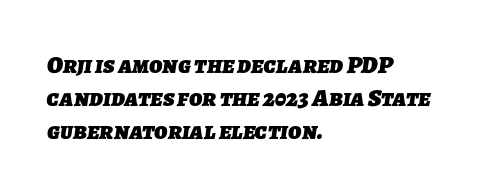
{"bold": "yes", "underline": "no", "align": "left", "line_spacing": "normal", "line_spacing_ratio": 1.33, "letter_spacing": "normal", "letter_spacing_em": 0.0, "glyph_px": 25}
